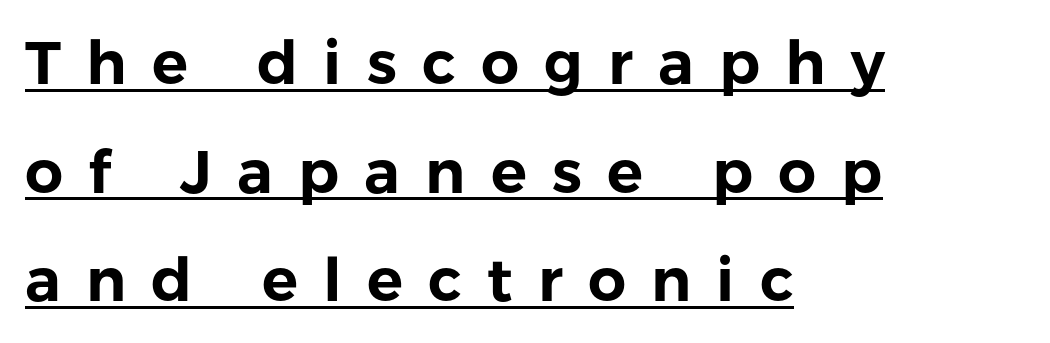
The image shows 60 px sans-serif type, upright; set left-aligned, line spacing 1.81x, unusually wide letter spacing (+0.42 em), underlined; low stroke contrast and a medium x-height.
